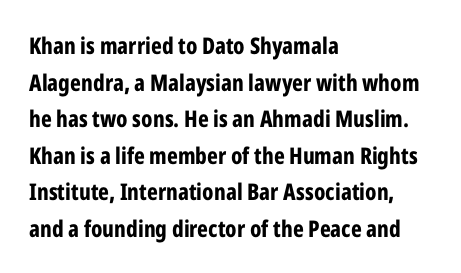
The image shows 23 px bold type, upright; set left-aligned, normal line spacing (1.59x), normal letter spacing, not underlined.
